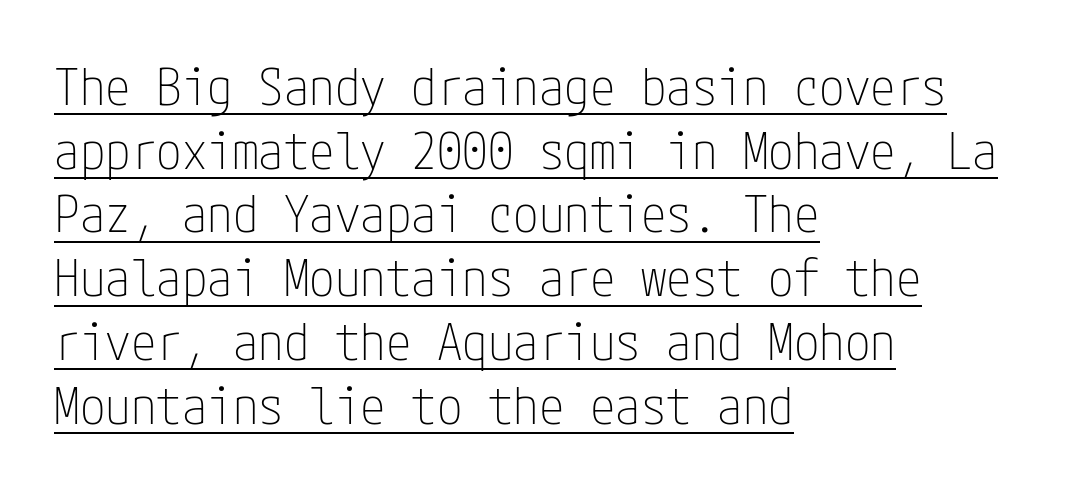
{"serif": "no", "italic": "no", "bold": "no", "weight": "thin", "width": "condensed", "stroke_contrast": "low", "x_height": "medium", "underline": "yes", "align": "left", "line_spacing": "normal", "line_spacing_ratio": 1.25, "letter_spacing": "normal", "letter_spacing_em": 0.0, "glyph_px": 51}
